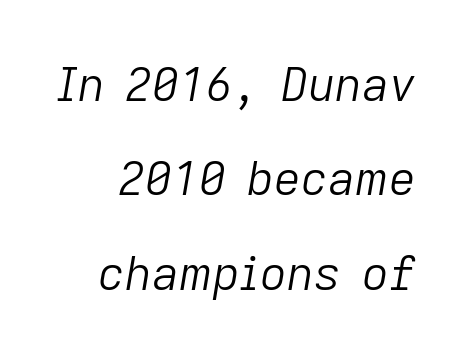
The face looks like a standard text weight, possibly lighter. Tall strokes in this sample are angled rather than plumb. In terms of leading, this rendering errs on the spacious side. The rendering uses natural spacing where letterforms have individual widths.
